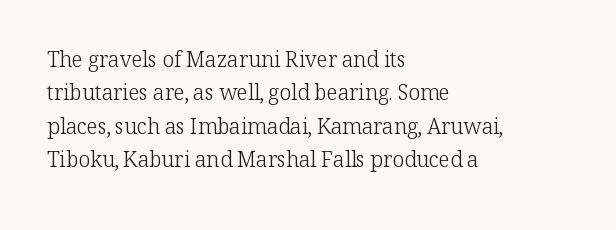
{"italic": "no", "bold": "no", "underline": "no", "align": "left", "line_spacing": "normal", "line_spacing_ratio": 1.59, "letter_spacing": "normal", "letter_spacing_em": 0.0, "glyph_px": 21}
